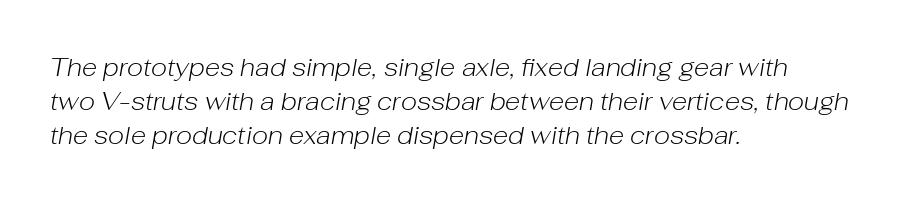
The image shows 25 px text type, italic (leaning right); set left-aligned, normal line spacing (1.37x), normal letter spacing, not underlined.
